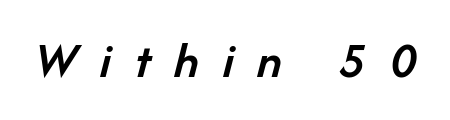
{"italic": "yes", "lean": "right", "slant_degrees": 14, "bold": "semi", "weight": "semibold", "width": "normal", "stroke_contrast": "low", "x_height": "medium", "monospaced": "no", "underline": "no", "letter_spacing": "wide", "letter_spacing_em": 0.46, "glyph_px": 51}
